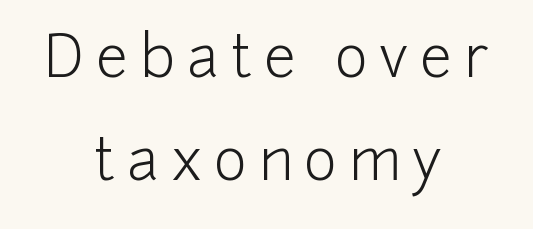
The tracking reads as deliberately expanded to a designer's eye. Do the characters align in a grid? No, the font is proportional. Each line is balanced around a shared central axis. Style check: upright.
